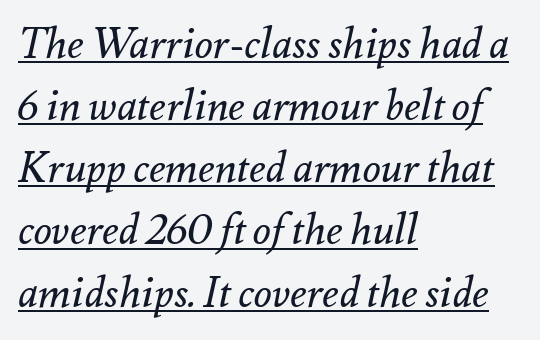
The image shows 42 px regular-weight type, italic (leaning right); set left-aligned, normal line spacing (1.48x), normal letter spacing, underlined; medium stroke contrast and a small x-height.
